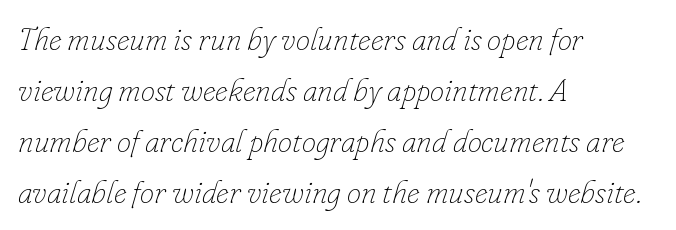
Q: Is the text bold? A: No.
Q: Is the text italic (slanted)? A: Yes, it leans right by about 16 degrees.
Q: Is the text underlined? A: No.
Q: How is the paragraph aligned? A: Left-aligned.
Q: Is the spacing between letters normal or unusually wide? A: Normal.
Q: Is the spacing between lines tight, normal or loose? A: Normal.
Q: Width (condensed, normal, or wide)? A: Normal.
Q: Stroke contrast? A: Low.
Q: x-height? A: Small.
Q: Monospaced? A: No.
